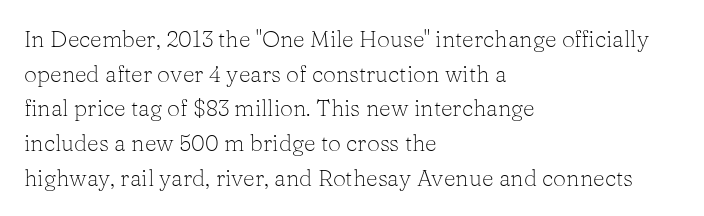
Q: Is the text bold? A: No.
Q: Is the text italic (slanted)? A: No, it is upright.
Q: Is the text underlined? A: No.
Q: How is the paragraph aligned? A: Left-aligned.
Q: Is the spacing between letters normal or unusually wide? A: Normal.
Q: Is the spacing between lines tight, normal or loose? A: Normal.
